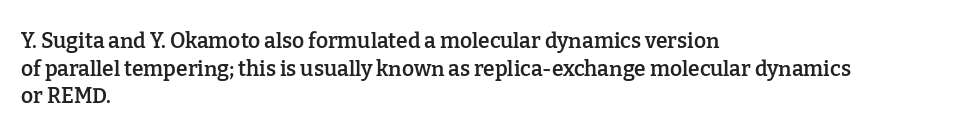
Q: Is the text bold? A: Semi-bold.
Q: Is the text italic (slanted)? A: No, it is upright.
Q: Is the text underlined? A: No.
Q: How is the paragraph aligned? A: Left-aligned.
Q: Is the spacing between letters normal or unusually wide? A: Normal.
Q: Is the spacing between lines tight, normal or loose? A: Normal.
